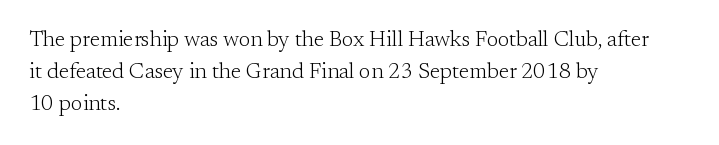
{"italic": "no", "bold": "no", "underline": "no", "align": "left", "line_spacing": "normal", "line_spacing_ratio": 1.45, "letter_spacing": "normal", "letter_spacing_em": 0.0, "glyph_px": 22}
